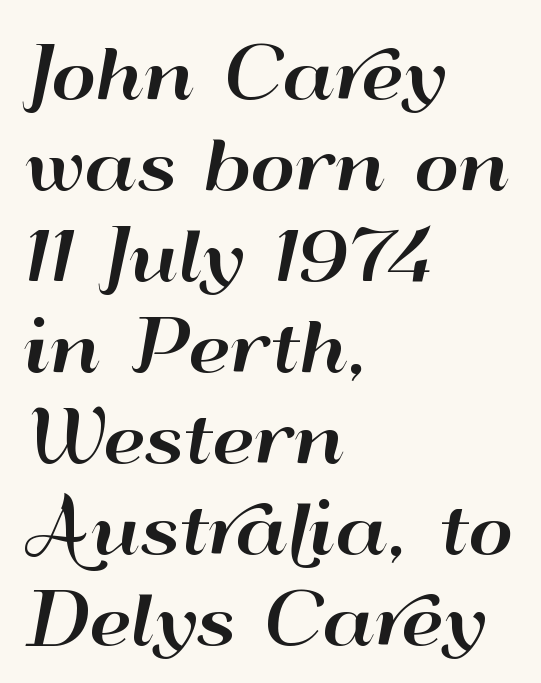
The image shows 69 px wide sans-serif type; set left-aligned, normal line spacing (1.32x), normal letter spacing, not underlined; high stroke contrast and a small x-height.
